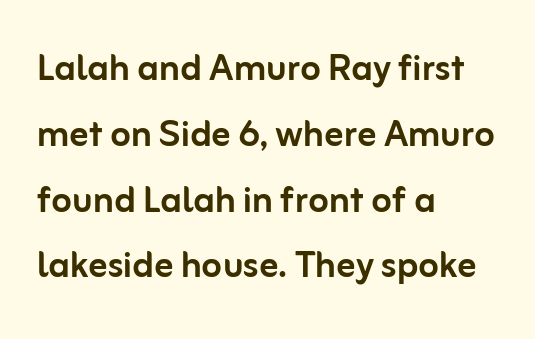
The image shows 47 px sans-serif type, upright; set left-aligned, normal line spacing (1.4x), normal letter spacing, not underlined; low stroke contrast and a medium x-height.
